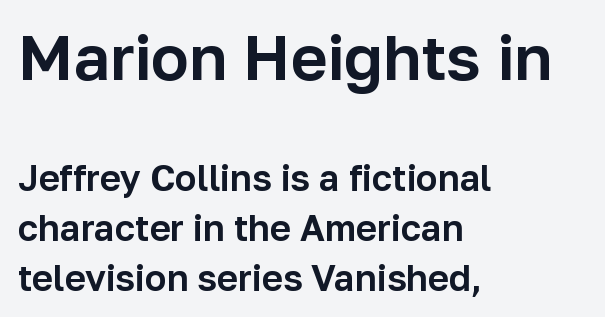
Observe the ordinary spacing: letters are neighbours, not strangers. The initial chunk of copy outweighs the following chunk in type size. The face used here is proportionally spaced, like ordinary book or web type. Visually the block forms a straight wall on the left and a jagged coastline on the right.
